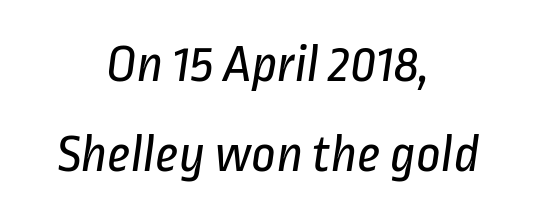
Unlike a traditional serif, this face leaves its strokes unadorned. You could not count columns in this text — the font is proportionally spaced. Students, note that the glyphs here touch the page at normal intervals. The rendering uses a moderate line-height, typical for paragraphs. Each row of text sits above clean, open space. The cut favours lightness, reaching ordinary text weight at its darkest.
